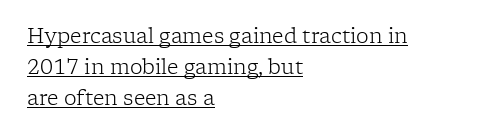
Q: Is the text bold? A: No.
Q: Is the text italic (slanted)? A: No, it is upright.
Q: Is the text underlined? A: Yes.
Q: How is the paragraph aligned? A: Left-aligned.
Q: Is the spacing between letters normal or unusually wide? A: Normal.
Q: Is the spacing between lines tight, normal or loose? A: Normal.
